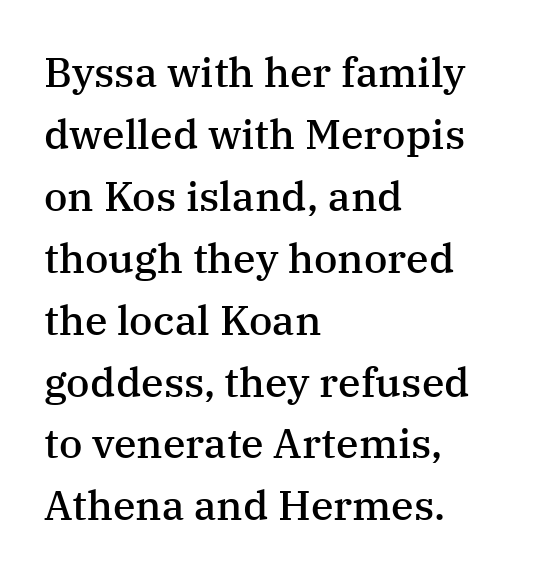
Q: Is the text bold? A: Semi-bold.
Q: Is the text italic (slanted)? A: No, it is upright.
Q: Is the typeface a serif or a sans-serif typeface? A: Serif.
Q: Is the text underlined? A: No.
Q: How is the paragraph aligned? A: Left-aligned.
Q: Is the spacing between letters normal or unusually wide? A: Normal.
Q: Is the spacing between lines tight, normal or loose? A: Normal.
Q: Width (condensed, normal, or wide)? A: Normal.
Q: Stroke contrast? A: Medium.
Q: x-height? A: Medium.
Q: Monospaced? A: No.
